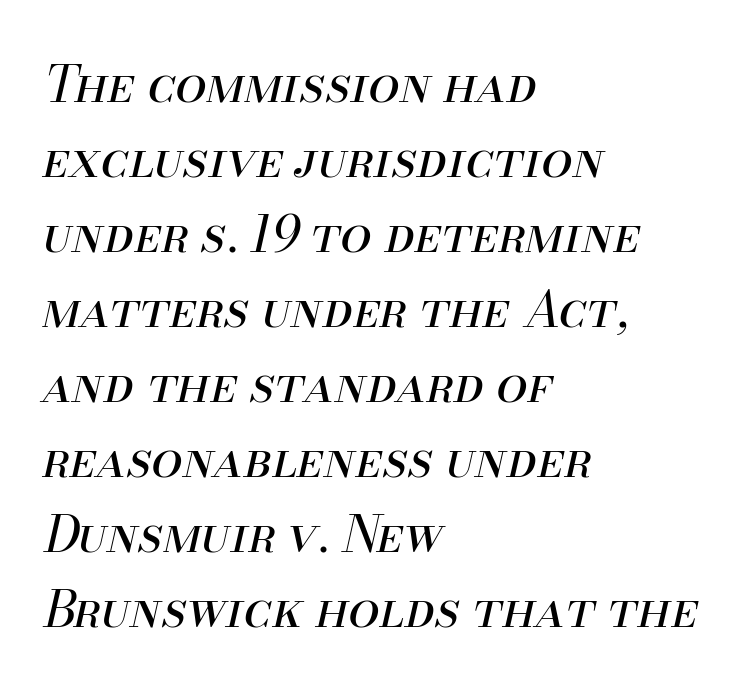
The image shows 50 px regular-weight type, italic (leaning right); set left-aligned, normal line spacing (1.5x), normal letter spacing, not underlined; medium stroke contrast and a small x-height.
